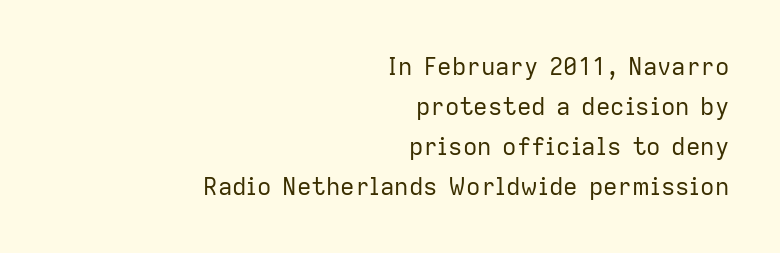
The image shows 24 px text type, upright; set right-aligned, normal line spacing (1.66x), normal letter spacing, not underlined.
